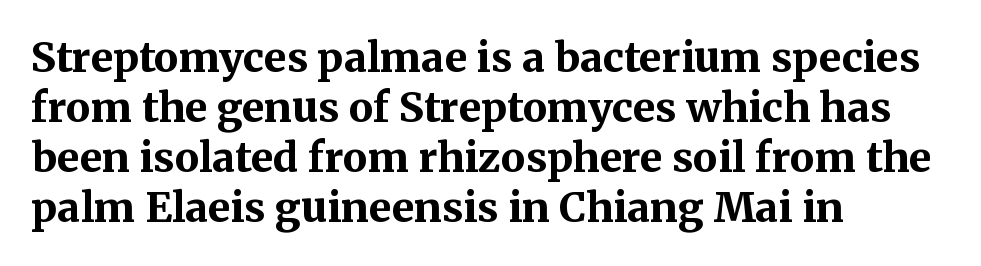
The characters look thick and weighty, a clear bold. What kind of face is this? One with serifs. The setting favours the left margin, as ordinary paragraphs usually do. Default kerning and tracking; the words read as compact shapes.
